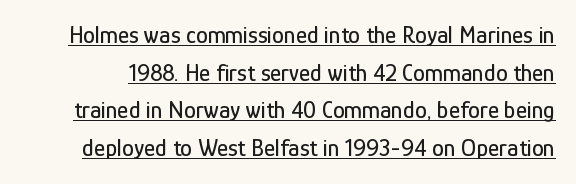
{"italic": "no", "underline": "yes", "line_spacing": "normal", "line_spacing_ratio": 1.57, "letter_spacing": "normal", "letter_spacing_em": 0.0, "glyph_px": 24}
